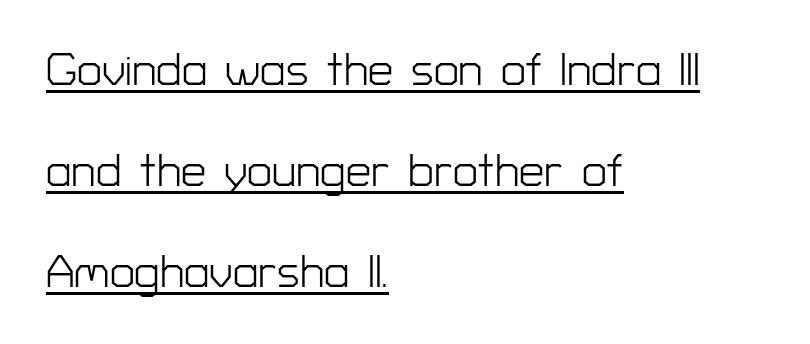
Is there an underline? Yes — a line sits under the letters. No extra tracking has been applied to these lines. The setting favours the left margin, as ordinary paragraphs usually do. Type style note: lacks serifs.
